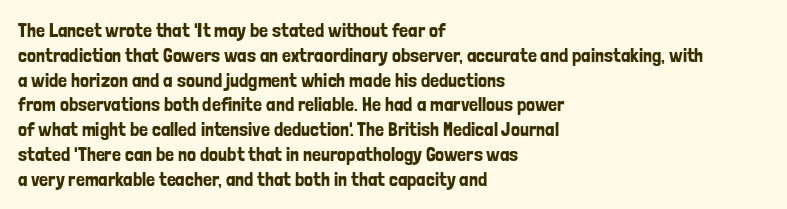
Q: Is the text italic (slanted)? A: No, it is upright.
Q: Is the text underlined? A: No.
Q: How is the paragraph aligned? A: Left-aligned.
Q: Is the spacing between letters normal or unusually wide? A: Normal.
